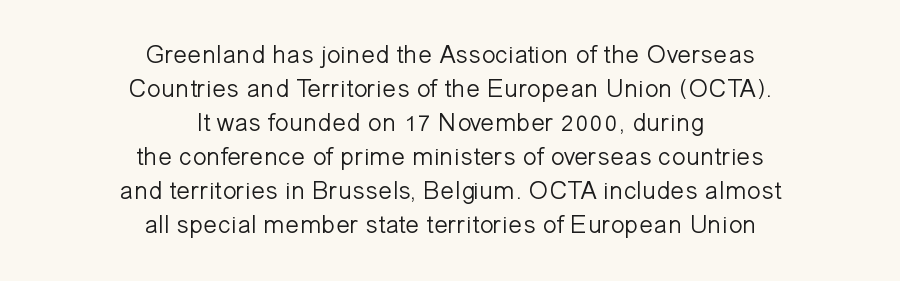
This reads as an unemphasized weight, regular at the heaviest. This rendering leaves character spacing at its baseline value. The setting favours the middle, as headings and verse often do. Underline: absent.
